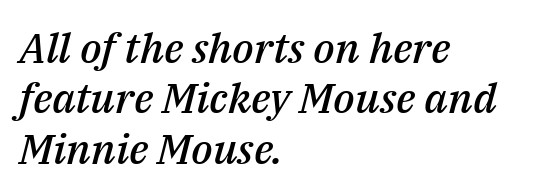
{"italic": "yes", "lean": "right", "slant_degrees": 14, "bold": "semi", "weight": "semibold", "width": "normal", "stroke_contrast": "medium", "x_height": "medium", "monospaced": "no", "underline": "no", "align": "left", "line_spacing_ratio": 1.2, "letter_spacing": "normal", "letter_spacing_em": 0.0, "glyph_px": 42}
